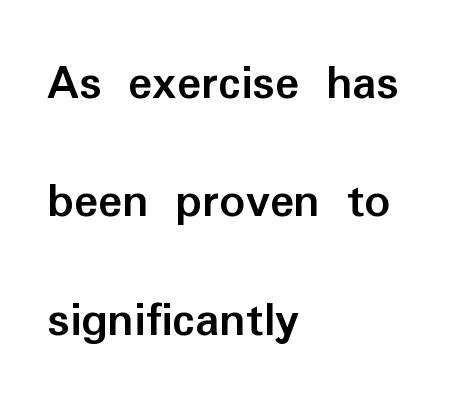
The image shows 51 px semibold sans-serif type, upright; set left-aligned, loose line spacing (2.32x), normal letter spacing, not underlined; low stroke contrast and a medium x-height.
